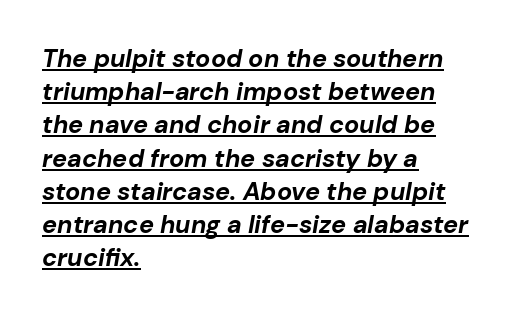
The image shows 25 px bold type, italic (leaning right); set left-aligned, normal line spacing (1.33x), normal letter spacing, underlined.
